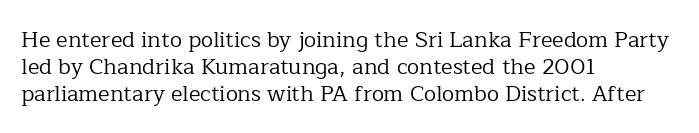
Q: Is the text bold? A: No.
Q: Is the text italic (slanted)? A: No, it is upright.
Q: Is the text underlined? A: No.
Q: How is the paragraph aligned? A: Left-aligned.
Q: Is the spacing between letters normal or unusually wide? A: Normal.
